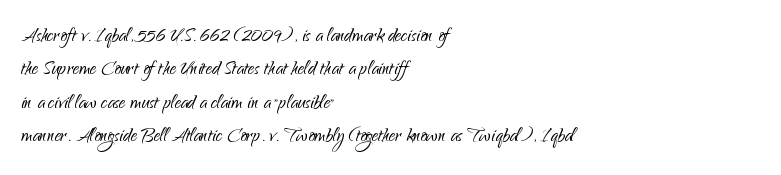
Q: Is the text bold? A: No.
Q: Is the text italic (slanted)? A: Yes.
Q: Is the text underlined? A: No.
Q: How is the paragraph aligned? A: Left-aligned.
Q: Is the spacing between letters normal or unusually wide? A: Normal.
Q: Is the spacing between lines tight, normal or loose? A: Normal.
